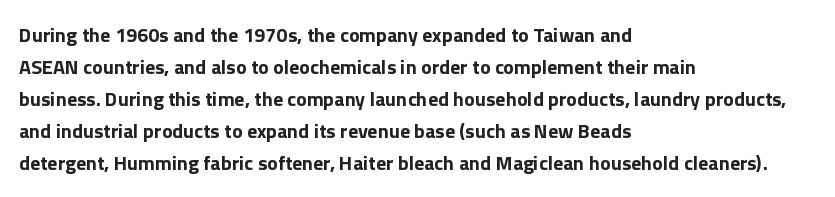
{"italic": "no", "bold": "yes", "underline": "no", "align": "left", "line_spacing": "normal", "line_spacing_ratio": 1.6, "letter_spacing": "normal", "letter_spacing_em": 0.0, "glyph_px": 20}
